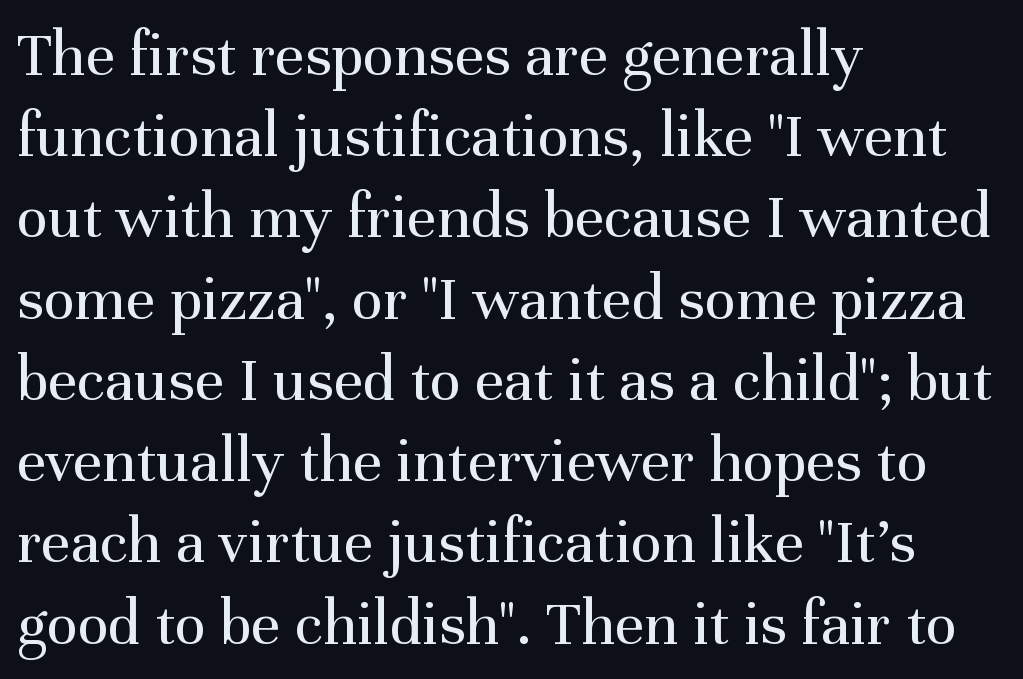
{"serif": "yes", "italic": "no", "bold": "no", "weight": "regular", "width": "normal", "stroke_contrast": "medium", "x_height": "medium", "monospaced": "no", "underline": "no", "align": "left", "line_spacing": "normal", "line_spacing_ratio": 1.25, "letter_spacing": "normal", "letter_spacing_em": 0.0, "glyph_px": 65}
